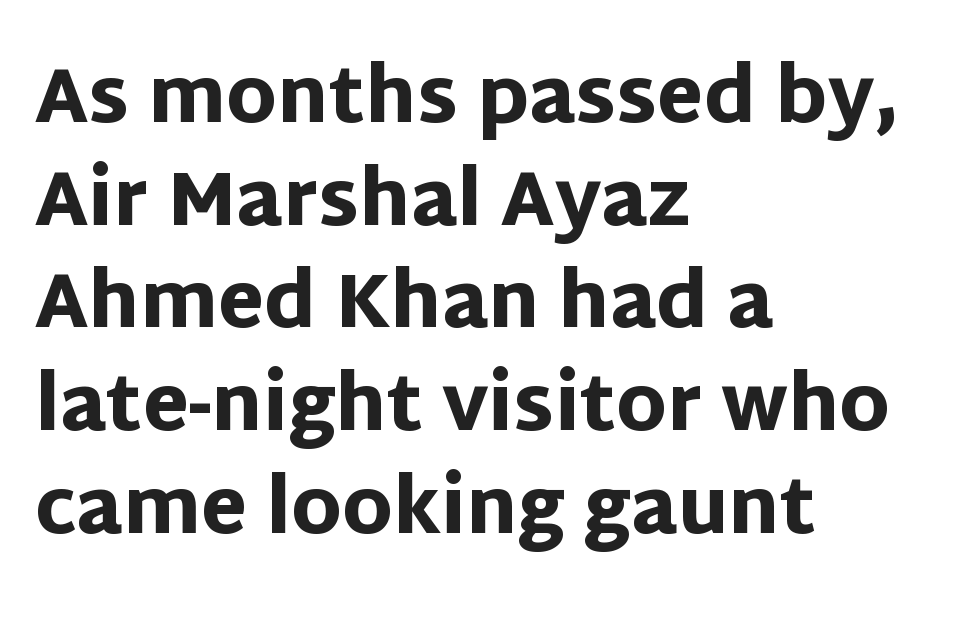
Q: Is the text bold? A: Yes.
Q: Is the text italic (slanted)? A: No, it is upright.
Q: Is the typeface a serif or a sans-serif typeface? A: Sans-serif.
Q: Is the text underlined? A: No.
Q: How is the paragraph aligned? A: Left-aligned.
Q: Is the spacing between letters normal or unusually wide? A: Normal.
Q: Is the spacing between lines tight, normal or loose? A: Normal.
Q: Width (condensed, normal, or wide)? A: Normal.
Q: Stroke contrast? A: Low.
Q: x-height? A: Large.
Q: Monospaced? A: No.
